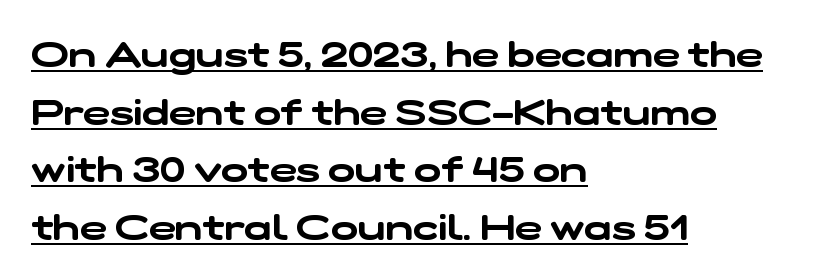
Q: Is the typeface a serif or a sans-serif typeface? A: Sans-serif.
Q: Is the text underlined? A: Yes.
Q: How is the paragraph aligned? A: Left-aligned.
Q: Is the spacing between letters normal or unusually wide? A: Normal.
Q: Is the spacing between lines tight, normal or loose? A: Normal.
Q: Width (condensed, normal, or wide)? A: Wide.
Q: Stroke contrast? A: Low.
Q: x-height? A: Medium.
Q: Monospaced? A: No.
